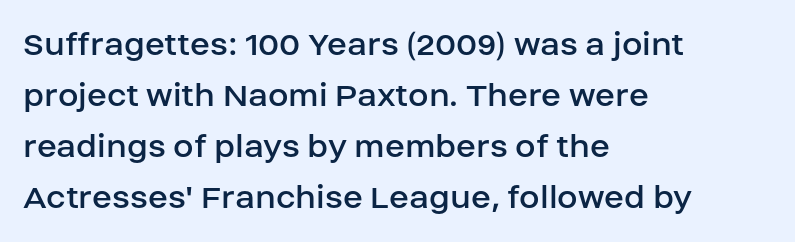
Q: Is the text bold? A: No.
Q: Is the text italic (slanted)? A: No, it is upright.
Q: Is the typeface a serif or a sans-serif typeface? A: Sans-serif.
Q: Is the text underlined? A: No.
Q: How is the paragraph aligned? A: Left-aligned.
Q: Is the spacing between letters normal or unusually wide? A: Normal.
Q: Is the spacing between lines tight, normal or loose? A: Normal.
Q: Width (condensed, normal, or wide)? A: Normal.
Q: Stroke contrast? A: Low.
Q: x-height? A: Large.
Q: Monospaced? A: No.
